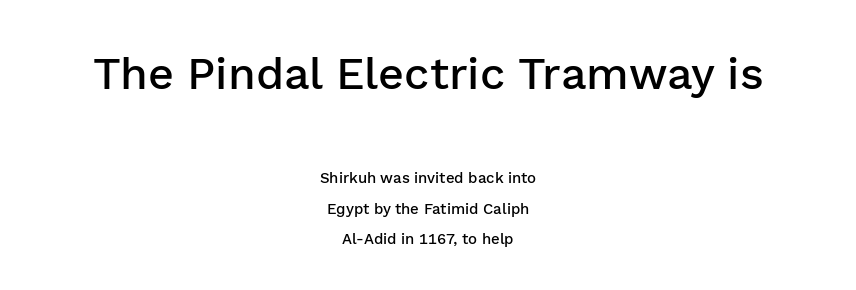
The image shows 45 px semibold sans-serif type, upright; set centered, loose line spacing (2.03x), normal letter spacing, not underlined; the first (top) block is 3.0x larger; low stroke contrast and a medium x-height.
